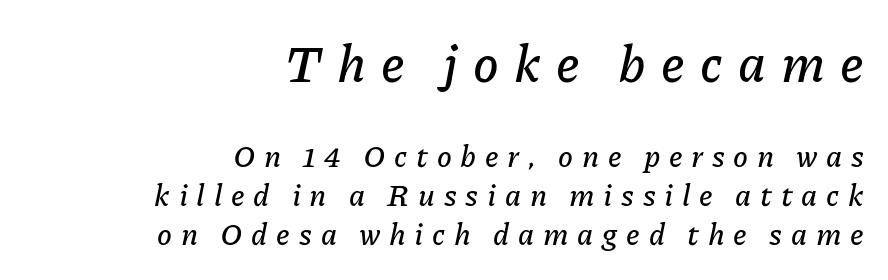
Q: Is the text italic (slanted)? A: Yes, it leans right by about 11 degrees.
Q: Is the text underlined? A: No.
Q: How is the paragraph aligned? A: Right-aligned.
Q: Is the spacing between letters normal or unusually wide? A: Unusually wide.
Q: Is the spacing between lines tight, normal or loose? A: Normal.
Q: Which block of text is set in a larger size, the first (top) or the second (bottom)? A: The first (top) one.
Q: Width (condensed, normal, or wide)? A: Normal.
Q: Stroke contrast? A: Low.
Q: x-height? A: Medium.
Q: Monospaced? A: No.
